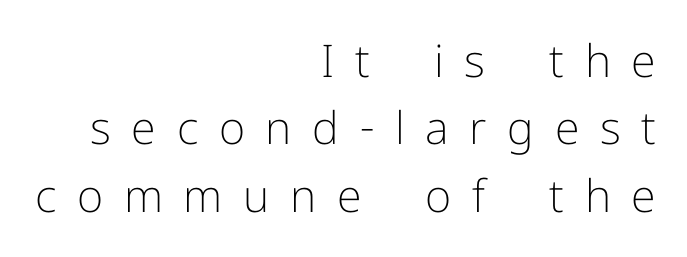
Q: Is the text bold? A: No.
Q: Is the text italic (slanted)? A: No, it is upright.
Q: Is the typeface a serif or a sans-serif typeface? A: Sans-serif.
Q: Is the text underlined? A: No.
Q: How is the paragraph aligned? A: Right-aligned.
Q: Is the spacing between letters normal or unusually wide? A: Unusually wide.
Q: Is the spacing between lines tight, normal or loose? A: Normal.
Q: Width (condensed, normal, or wide)? A: Normal.
Q: Stroke contrast? A: Low.
Q: x-height? A: Medium.
Q: Monospaced? A: No.
